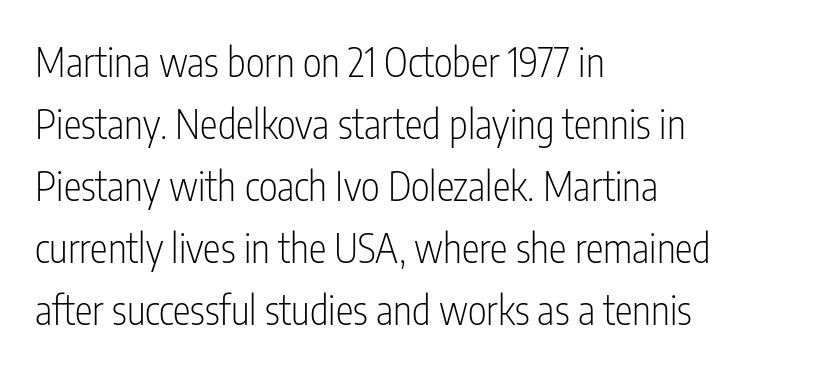
Stems and bowls with no extra thickness — not bold. Quick note: interline space is typical. Varying glyph widths throughout — classic text-font behaviour. No word sits above an underline.
